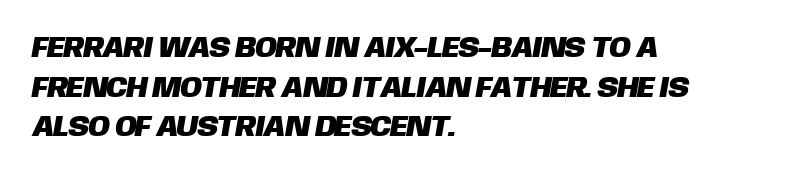
Q: Is the typeface a serif or a sans-serif typeface? A: Sans-serif.
Q: Is the text underlined? A: No.
Q: How is the paragraph aligned? A: Left-aligned.
Q: Is the spacing between letters normal or unusually wide? A: Normal.
Q: Is the spacing between lines tight, normal or loose? A: Normal.
Q: Width (condensed, normal, or wide)? A: Normal.
Q: Stroke contrast? A: Low.
Q: x-height? A: Large.
Q: Monospaced? A: No.
